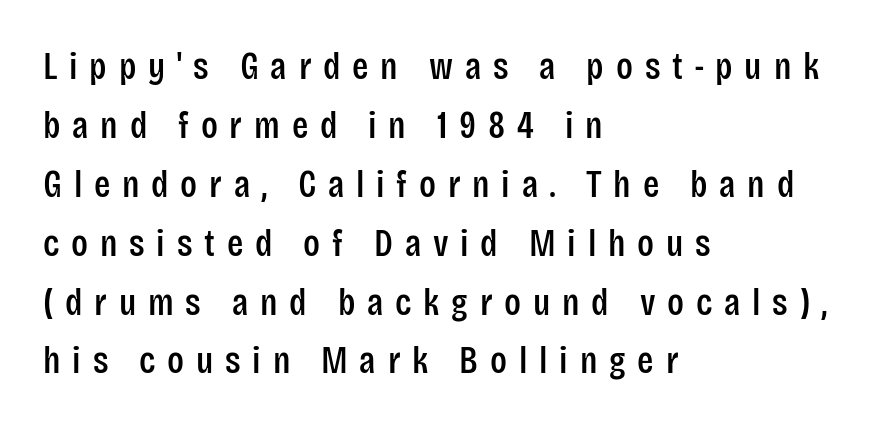
Q: Is the text italic (slanted)? A: No, it is upright.
Q: Is the typeface a serif or a sans-serif typeface? A: Sans-serif.
Q: Is the text underlined? A: No.
Q: How is the paragraph aligned? A: Left-aligned.
Q: Is the spacing between letters normal or unusually wide? A: Unusually wide.
Q: Is the spacing between lines tight, normal or loose? A: Normal.
Q: Width (condensed, normal, or wide)? A: Condensed.
Q: Stroke contrast? A: Low.
Q: x-height? A: Large.
Q: Monospaced? A: No.
